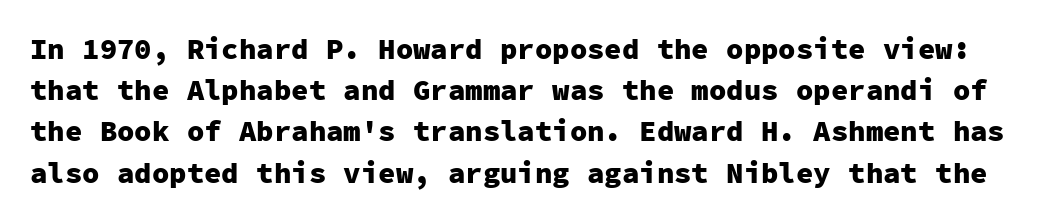
Looks like terminal output: every glyph gets an equal slot. You could call the tracking neutral — neither tight nor loose. The glyphs have the mass of a bold cut. Interline gaps are of average width in this sample.
